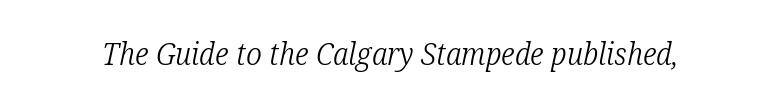
Q: Is the text bold? A: No.
Q: Is the text italic (slanted)? A: Yes, it leans right by about 12 degrees.
Q: Is the typeface a serif or a sans-serif typeface? A: Serif.
Q: Is the text underlined? A: No.
Q: Is the spacing between letters normal or unusually wide? A: Normal.
Q: Width (condensed, normal, or wide)? A: Condensed.
Q: Stroke contrast? A: Low.
Q: x-height? A: Medium.
Q: Monospaced? A: No.
